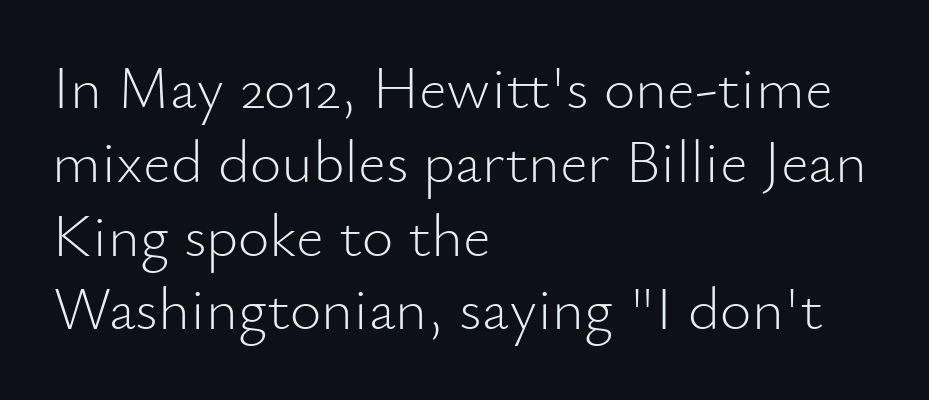
Q: Is the text bold? A: No.
Q: Is the text italic (slanted)? A: No, it is upright.
Q: Is the typeface a serif or a sans-serif typeface? A: Sans-serif.
Q: Is the text underlined? A: No.
Q: How is the paragraph aligned? A: Left-aligned.
Q: Is the spacing between letters normal or unusually wide? A: Normal.
Q: Width (condensed, normal, or wide)? A: Normal.
Q: Stroke contrast? A: Low.
Q: x-height? A: Small.
Q: Monospaced? A: No.
